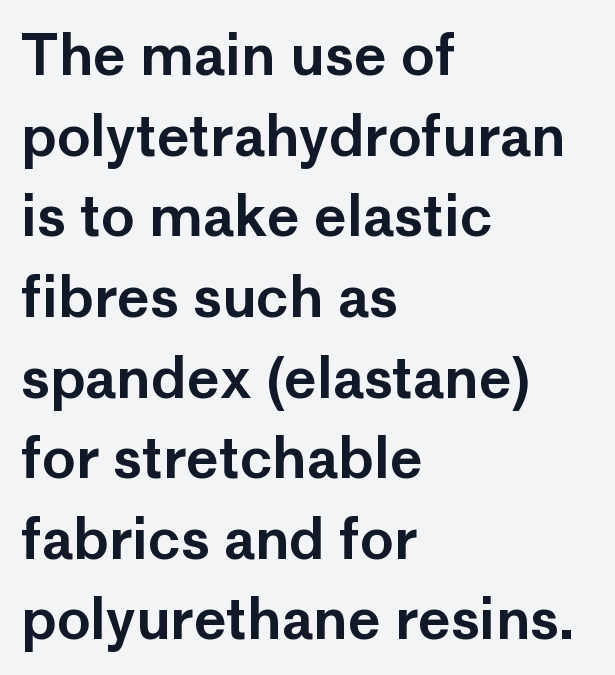
{"serif": "no", "italic": "no", "width": "normal", "stroke_contrast": "low", "x_height": "medium", "monospaced": "no", "underline": "no", "align": "left", "line_spacing": "normal", "line_spacing_ratio": 1.44, "letter_spacing": "normal", "letter_spacing_em": 0.0, "glyph_px": 56}
